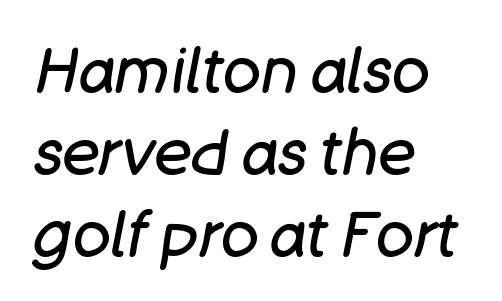
The image shows 63 px regular-weight type, italic (leaning right); set left-aligned, normal line spacing (1.3x), normal letter spacing, not underlined; low stroke contrast and a large x-height.
